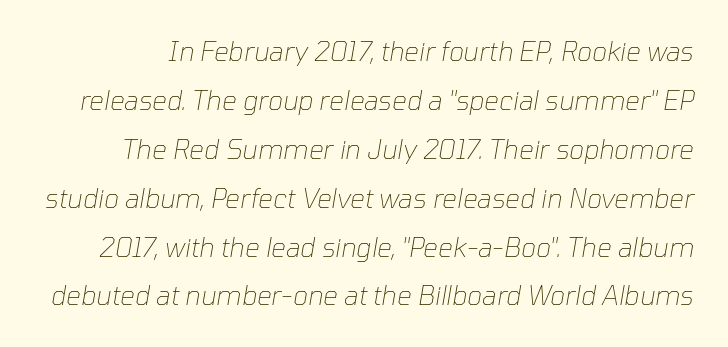
The image shows 26 px text type, italic (leaning right); set line spacing 1.88x, normal letter spacing, not underlined.
